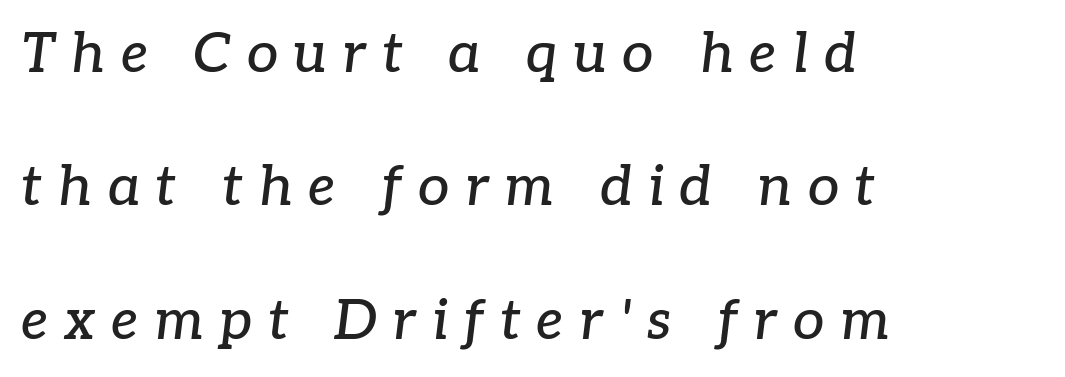
The image shows 56 px serif type, italic (leaning right); set left-aligned, loose line spacing (2.38x), unusually wide letter spacing (+0.28 em), not underlined; low stroke contrast and a medium x-height.
